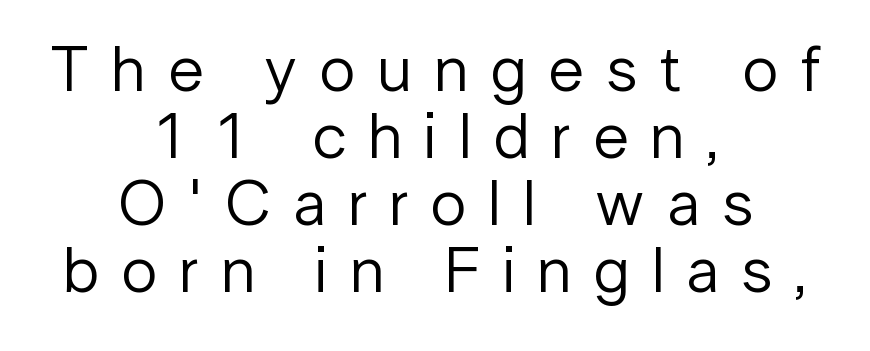
The image shows 65 px regular-weight sans-serif type, upright; set centered, tight line spacing (1.03x), unusually wide letter spacing (+0.34 em), not underlined; low stroke contrast and a medium x-height.
